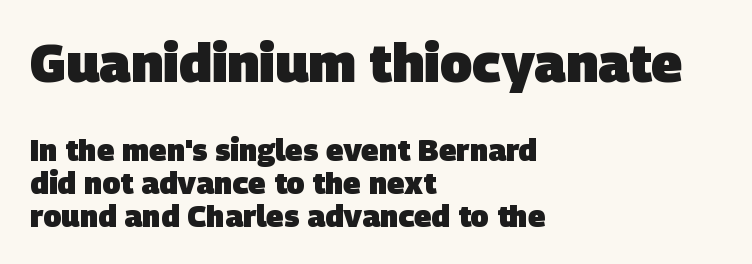
Q: Is the text bold? A: Yes.
Q: Is the typeface a serif or a sans-serif typeface? A: Sans-serif.
Q: Is the text underlined? A: No.
Q: How is the paragraph aligned? A: Left-aligned.
Q: Is the spacing between letters normal or unusually wide? A: Normal.
Q: Is the spacing between lines tight, normal or loose? A: Tight.
Q: Which block of text is set in a larger size, the first (top) or the second (bottom)? A: The first (top) one.
Q: Width (condensed, normal, or wide)? A: Normal.
Q: Stroke contrast? A: Low.
Q: x-height? A: Large.
Q: Monospaced? A: No.
